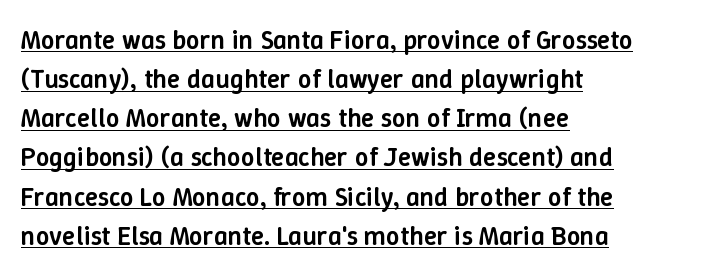
Q: Is the text bold? A: Semi-bold.
Q: Is the text italic (slanted)? A: No, it is upright.
Q: Is the text underlined? A: Yes.
Q: How is the paragraph aligned? A: Left-aligned.
Q: Is the spacing between letters normal or unusually wide? A: Normal.
Q: Is the spacing between lines tight, normal or loose? A: Normal.
